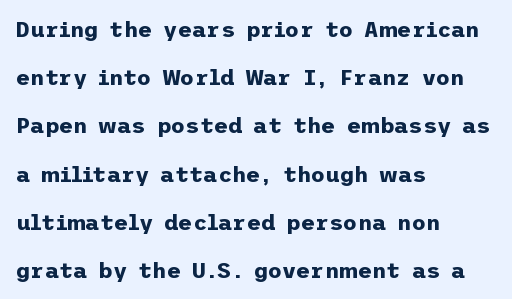
{"italic": "no", "bold": "yes", "underline": "no", "align": "left", "line_spacing": "loose", "line_spacing_ratio": 2.19, "letter_spacing": "normal", "letter_spacing_em": 0.0, "glyph_px": 22}
